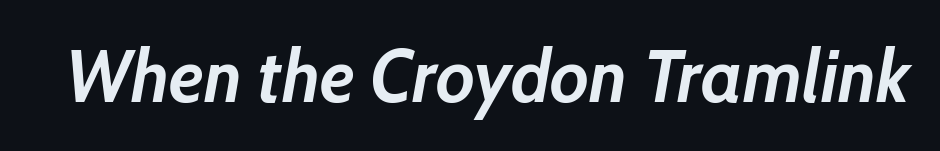
Each row of text sits above clean, open space. These lines keep a tight, regular rhythm from letter to letter. Italic? Definitely — the glyphs are oblique. You could not count columns in this text — the font is proportionally spaced.
